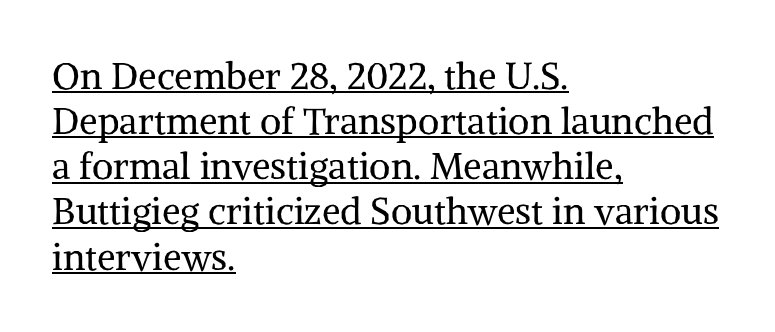
The image shows 37 px regular-weight serif type, upright; set left-aligned, line spacing 1.22x, normal letter spacing, underlined; medium stroke contrast and a medium x-height.
